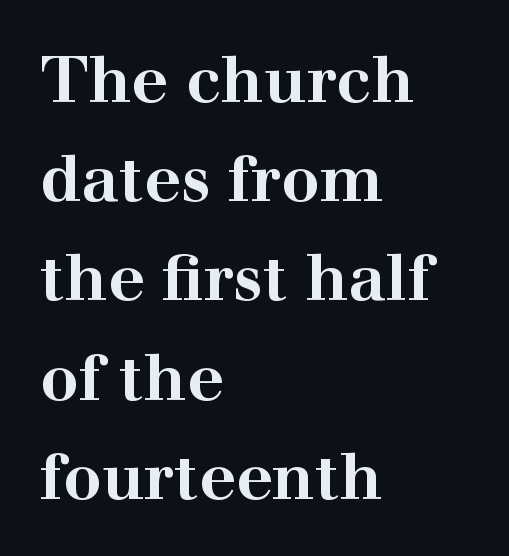
The image shows 64 px bold, wide serif type, upright; set left-aligned, normal line spacing (1.55x), normal letter spacing, not underlined; high stroke contrast and a medium x-height.
